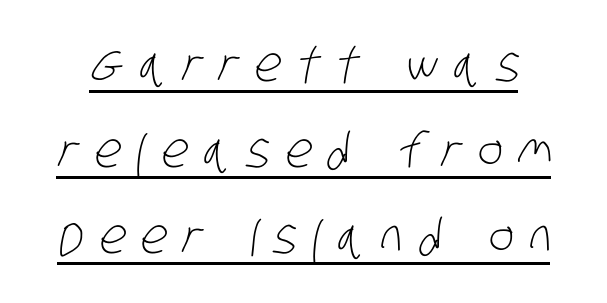
Is the type heavy? It reads as light-to-regular instead. Underlined type. The rendering inserts visible extra space after every character. The rendering shows plain stroke endings on the letterforms — a sans-serif design. The rendering uses natural spacing where letterforms have individual widths.
